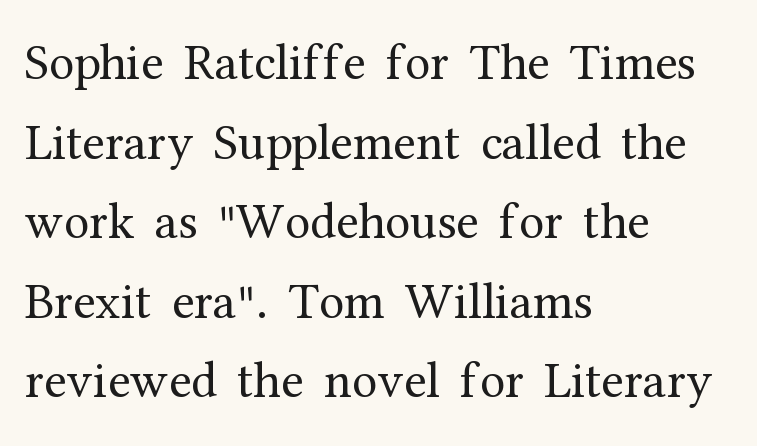
Q: Is the text bold? A: No.
Q: Is the text italic (slanted)? A: No, it is upright.
Q: Is the typeface a serif or a sans-serif typeface? A: Serif.
Q: Is the text underlined? A: No.
Q: How is the paragraph aligned? A: Left-aligned.
Q: Is the spacing between letters normal or unusually wide? A: Normal.
Q: Is the spacing between lines tight, normal or loose? A: Normal.
Q: Width (condensed, normal, or wide)? A: Normal.
Q: Stroke contrast? A: Medium.
Q: x-height? A: Medium.
Q: Monospaced? A: No.
